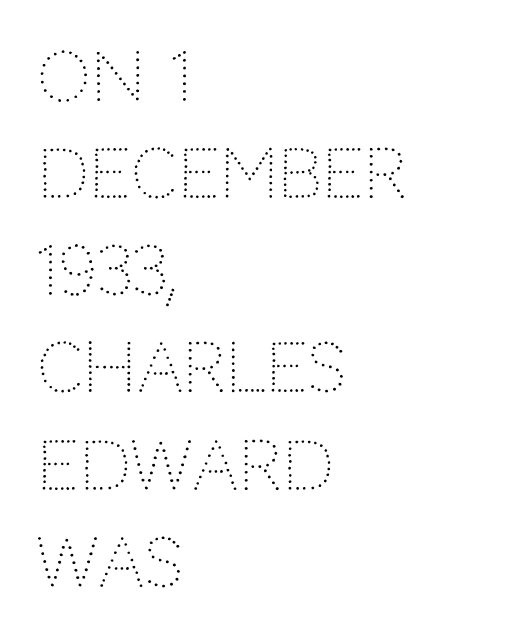
{"serif": "no", "italic": "no", "bold": "no", "weight": "light", "width": "normal", "stroke_contrast": "low", "x_height": "large", "monospaced": "no", "underline": "no", "align": "left", "line_spacing": "normal", "line_spacing_ratio": 1.45, "letter_spacing": "normal", "letter_spacing_em": 0.0, "glyph_px": 67}
